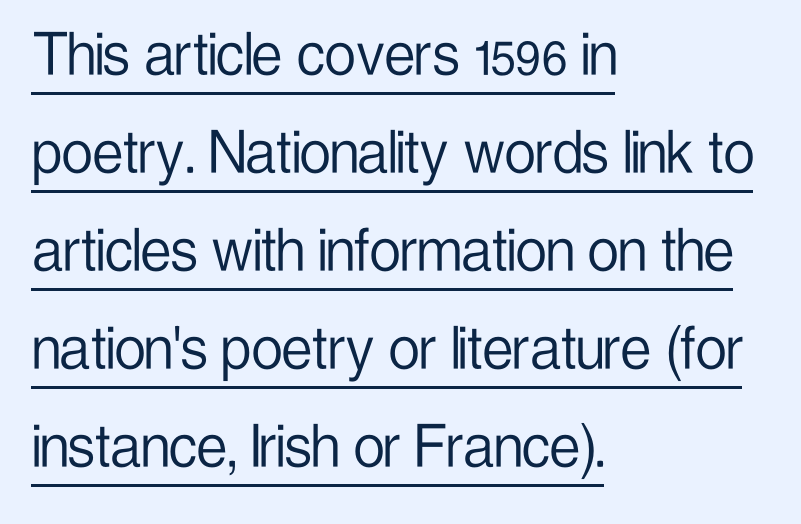
Q: Is the text bold? A: No.
Q: Is the text italic (slanted)? A: No, it is upright.
Q: Is the typeface a serif or a sans-serif typeface? A: Sans-serif.
Q: Is the text underlined? A: Yes.
Q: How is the paragraph aligned? A: Left-aligned.
Q: Is the spacing between letters normal or unusually wide? A: Normal.
Q: Is the spacing between lines tight, normal or loose? A: Normal.
Q: Width (condensed, normal, or wide)? A: Condensed.
Q: Stroke contrast? A: Low.
Q: x-height? A: Medium.
Q: Monospaced? A: No.
